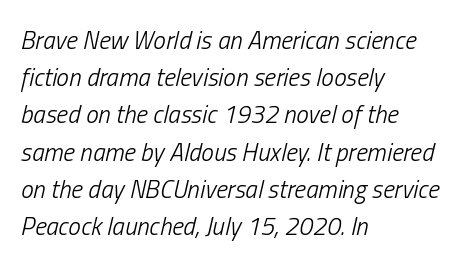
Q: Is the text bold? A: No.
Q: Is the text italic (slanted)? A: Yes, it leans right by about 13 degrees.
Q: Is the text underlined? A: No.
Q: How is the paragraph aligned? A: Left-aligned.
Q: Is the spacing between letters normal or unusually wide? A: Normal.
Q: Is the spacing between lines tight, normal or loose? A: Normal.
